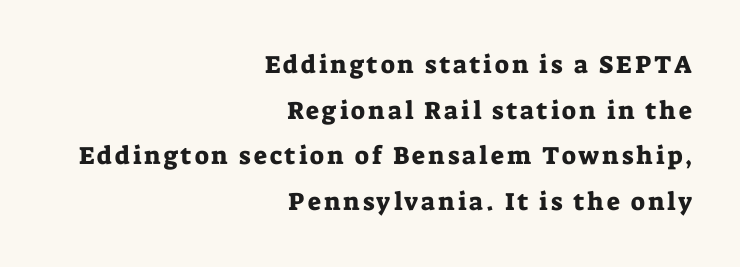
Q: Is the text italic (slanted)? A: No, it is upright.
Q: Is the text underlined? A: No.
Q: How is the paragraph aligned? A: Right-aligned.
